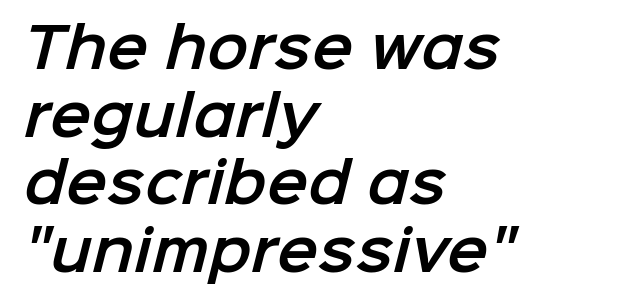
The image shows 55 px sans-serif type; set left-aligned, line spacing 1.23x, normal letter spacing, not underlined; low stroke contrast and a medium x-height.
